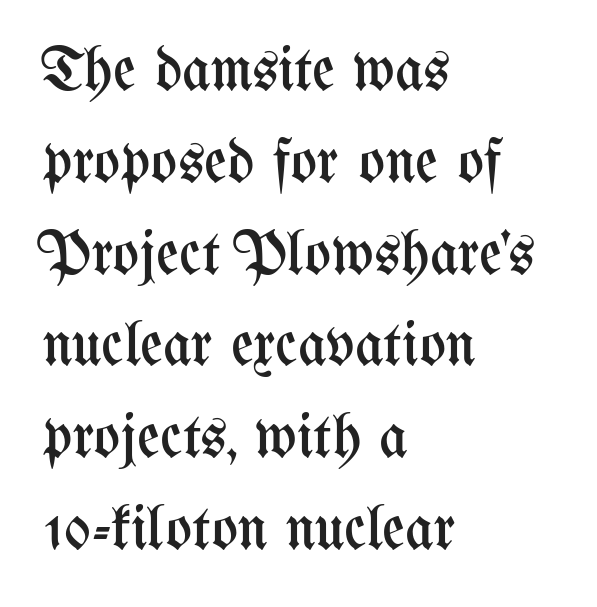
The image shows 62 px regular-weight, condensed type, upright; set left-aligned, normal line spacing (1.48x), normal letter spacing, not underlined; medium stroke contrast and a medium x-height.
